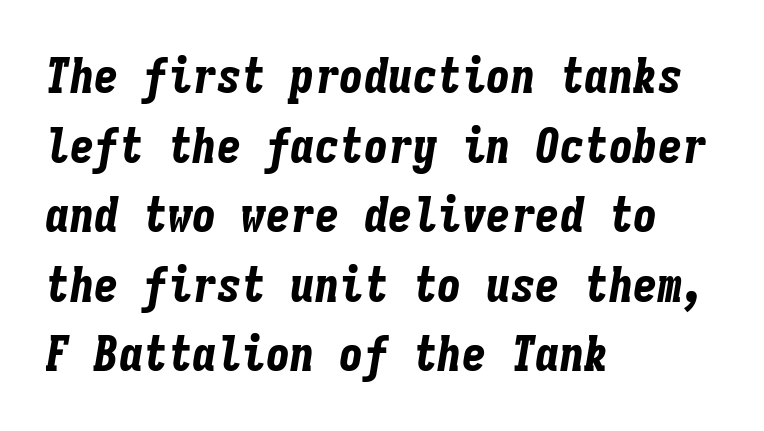
Q: Is the text bold? A: Yes.
Q: Is the text italic (slanted)? A: Yes, it leans right by about 9 degrees.
Q: Is the text underlined? A: No.
Q: How is the paragraph aligned? A: Left-aligned.
Q: Is the spacing between letters normal or unusually wide? A: Normal.
Q: Is the spacing between lines tight, normal or loose? A: Normal.
Q: Width (condensed, normal, or wide)? A: Condensed.
Q: Stroke contrast? A: Low.
Q: x-height? A: Medium.
Q: Monospaced? A: Yes.
